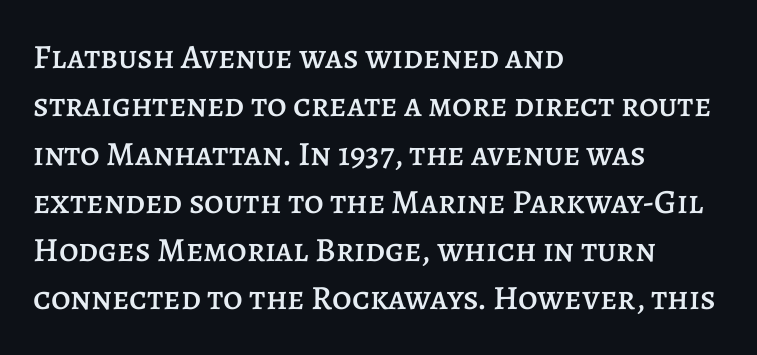
{"italic": "no", "width": "normal", "stroke_contrast": "low", "x_height": "large", "monospaced": "no", "underline": "no", "align": "left", "line_spacing": "normal", "line_spacing_ratio": 1.42, "letter_spacing": "normal", "letter_spacing_em": 0.0, "glyph_px": 34}
